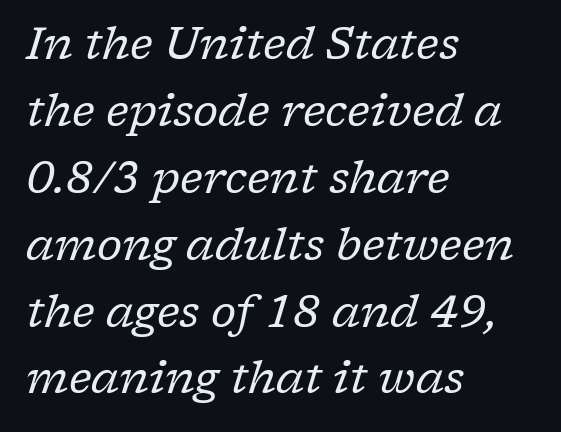
{"serif": "yes", "italic": "yes", "lean": "right", "slant_degrees": 17, "bold": "no", "weight": "regular", "width": "normal", "stroke_contrast": "low", "x_height": "medium", "monospaced": "no", "underline": "no", "align": "left", "line_spacing": "normal", "line_spacing_ratio": 1.52, "letter_spacing": "normal", "letter_spacing_em": 0.0, "glyph_px": 44}
